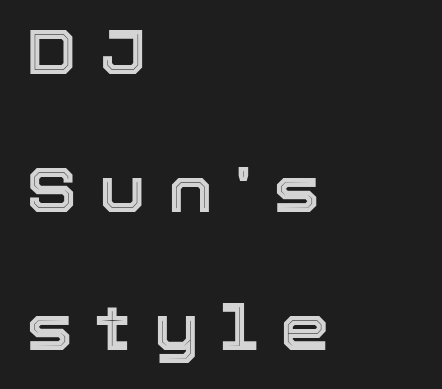
{"italic": "no", "width": "normal", "x_height": "medium", "monospaced": "no", "underline": "no", "align": "left", "line_spacing": "loose", "line_spacing_ratio": 2.19, "letter_spacing": "wide", "letter_spacing_em": 0.35, "glyph_px": 63}
